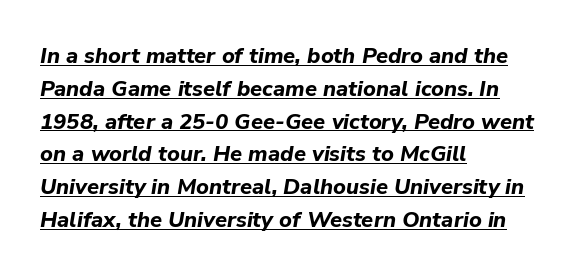
{"italic": "yes", "lean": "right", "slant_degrees": 9, "bold": "yes", "underline": "yes", "align": "left", "line_spacing": "normal", "line_spacing_ratio": 1.49, "letter_spacing": "normal", "letter_spacing_em": 0.0, "glyph_px": 22}
